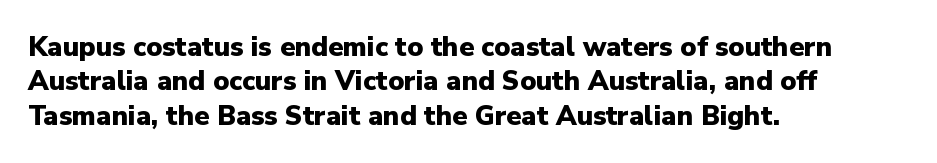
The image shows 27 px bold type, upright; set left-aligned, normal line spacing (1.27x), normal letter spacing, not underlined.
